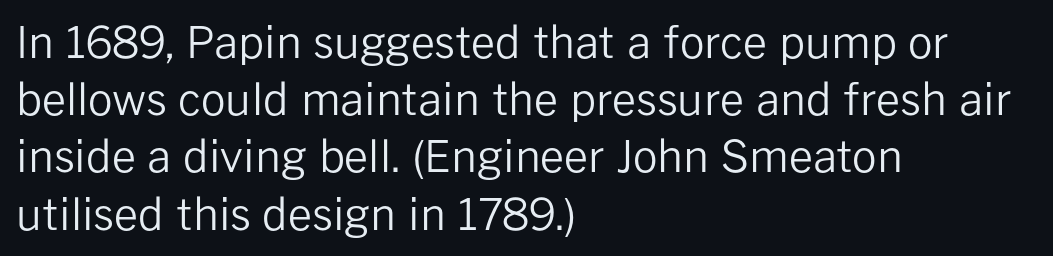
The image shows 43 px regular-weight sans-serif type, upright; set left-aligned, normal line spacing (1.33x), normal letter spacing, not underlined; low stroke contrast and a medium x-height.
